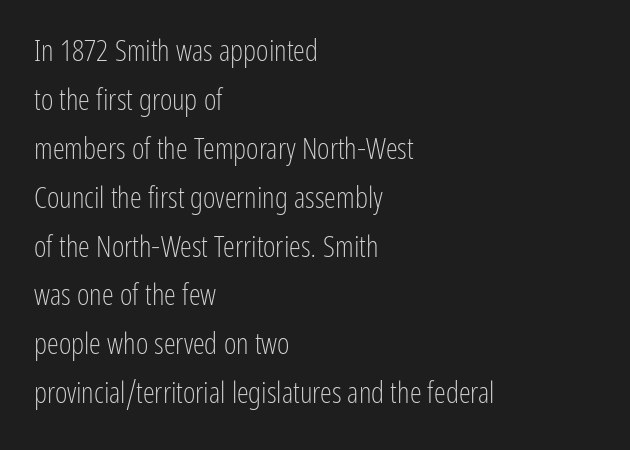
Q: Is the text bold? A: No.
Q: Is the text italic (slanted)? A: No, it is upright.
Q: Is the typeface a serif or a sans-serif typeface? A: Sans-serif.
Q: Is the text underlined? A: No.
Q: How is the paragraph aligned? A: Left-aligned.
Q: Is the spacing between letters normal or unusually wide? A: Normal.
Q: Is the spacing between lines tight, normal or loose? A: Normal.
Q: Width (condensed, normal, or wide)? A: Condensed.
Q: Stroke contrast? A: Low.
Q: x-height? A: Medium.
Q: Monospaced? A: No.
